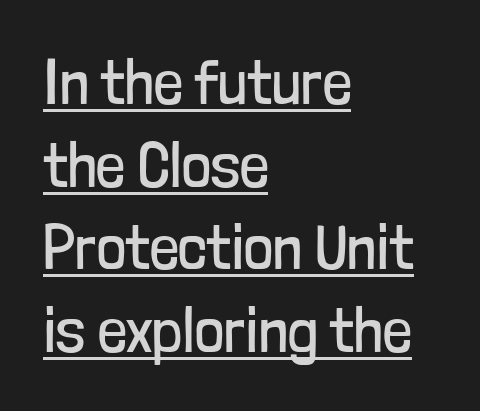
What decoration does the sample have? An underline. This is not heavy type; no bold has been used. Varying glyph widths throughout — classic text-font behaviour. I'd call this a sans setting — the letters go barefoot. Horizontally, the lines are justified to the leading edge only. The letters sit at their default tracking, neither squeezed nor spread.
